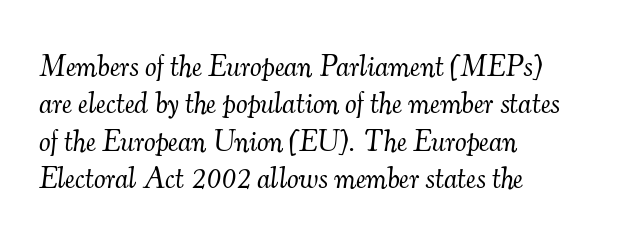
Q: Is the text bold? A: No.
Q: Is the text italic (slanted)? A: Yes, it leans right by about 7 degrees.
Q: Is the typeface a serif or a sans-serif typeface? A: Serif.
Q: Is the text underlined? A: No.
Q: How is the paragraph aligned? A: Left-aligned.
Q: Is the spacing between letters normal or unusually wide? A: Normal.
Q: Is the spacing between lines tight, normal or loose? A: Normal.
Q: Width (condensed, normal, or wide)? A: Normal.
Q: Stroke contrast? A: Medium.
Q: x-height? A: Small.
Q: Monospaced? A: No.
